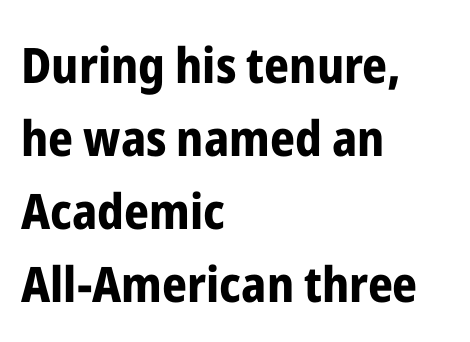
Q: Is the text bold? A: Yes.
Q: Is the text italic (slanted)? A: No, it is upright.
Q: Is the typeface a serif or a sans-serif typeface? A: Sans-serif.
Q: Is the text underlined? A: No.
Q: How is the paragraph aligned? A: Left-aligned.
Q: Is the spacing between letters normal or unusually wide? A: Normal.
Q: Is the spacing between lines tight, normal or loose? A: Normal.
Q: Width (condensed, normal, or wide)? A: Condensed.
Q: Stroke contrast? A: Low.
Q: x-height? A: Medium.
Q: Monospaced? A: No.
